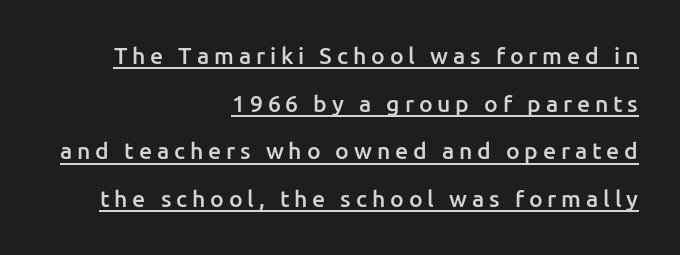
Q: Is the text bold? A: Semi-bold.
Q: Is the text italic (slanted)? A: No, it is upright.
Q: Is the text underlined? A: Yes.
Q: How is the paragraph aligned? A: Right-aligned.
Q: Is the spacing between letters normal or unusually wide? A: Unusually wide.
Q: Is the spacing between lines tight, normal or loose? A: Loose.
